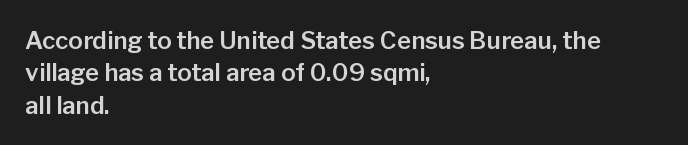
The image shows 24 px text type, upright; set left-aligned, normal line spacing (1.35x), normal letter spacing, not underlined.
